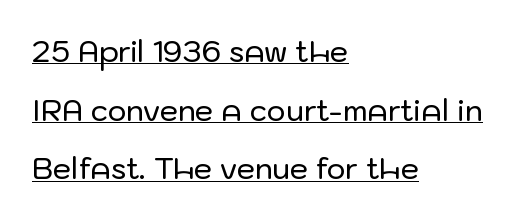
Q: Is the text italic (slanted)? A: No, it is upright.
Q: Is the typeface a serif or a sans-serif typeface? A: Sans-serif.
Q: Is the text underlined? A: Yes.
Q: How is the paragraph aligned? A: Left-aligned.
Q: Is the spacing between letters normal or unusually wide? A: Normal.
Q: Is the spacing between lines tight, normal or loose? A: Loose.
Q: Width (condensed, normal, or wide)? A: Normal.
Q: Stroke contrast? A: Low.
Q: x-height? A: Medium.
Q: Monospaced? A: No.
